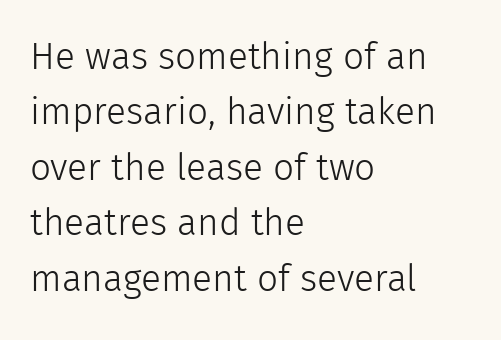
Each letter's strokes conclude bluntly, with no projecting serifs. If you drew a line through each stem, it would be perfectly vertical. Letters have the restrained weight of plain body copy at most. No word sits above an underline. The passage shown has conventional tracking throughout. The block of text has a typical density, with ordinary space between rows.
